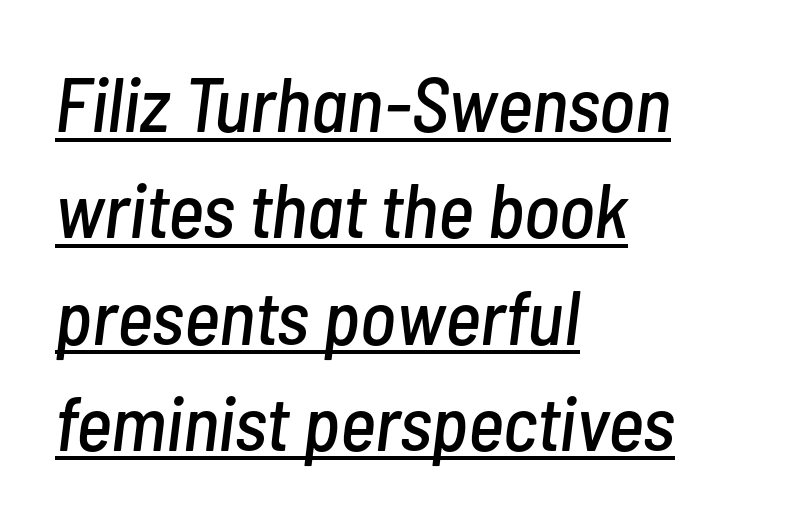
{"italic": "yes", "lean": "right", "slant_degrees": 7, "width": "condensed", "stroke_contrast": "low", "x_height": "medium", "monospaced": "no", "underline": "yes", "align": "left", "line_spacing": "normal", "line_spacing_ratio": 1.38, "letter_spacing": "normal", "letter_spacing_em": 0.0, "glyph_px": 77}
